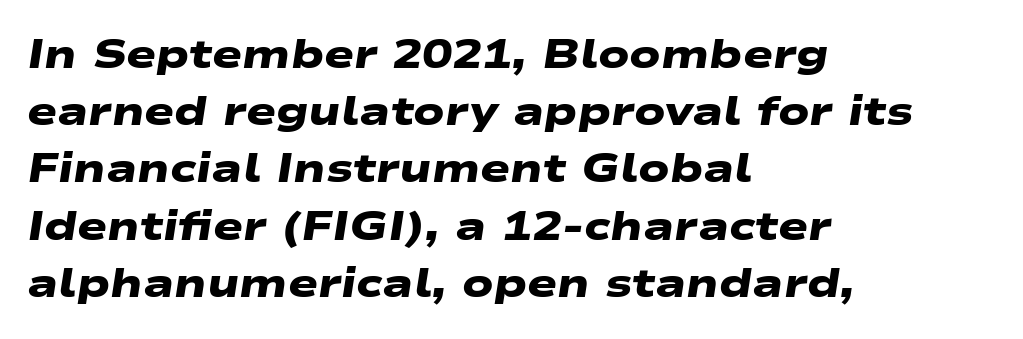
Q: Is the text bold? A: Yes.
Q: Is the typeface a serif or a sans-serif typeface? A: Sans-serif.
Q: Is the text underlined? A: No.
Q: How is the paragraph aligned? A: Left-aligned.
Q: Is the spacing between letters normal or unusually wide? A: Normal.
Q: Is the spacing between lines tight, normal or loose? A: Normal.
Q: Width (condensed, normal, or wide)? A: Wide.
Q: Stroke contrast? A: Low.
Q: x-height? A: Medium.
Q: Monospaced? A: No.
